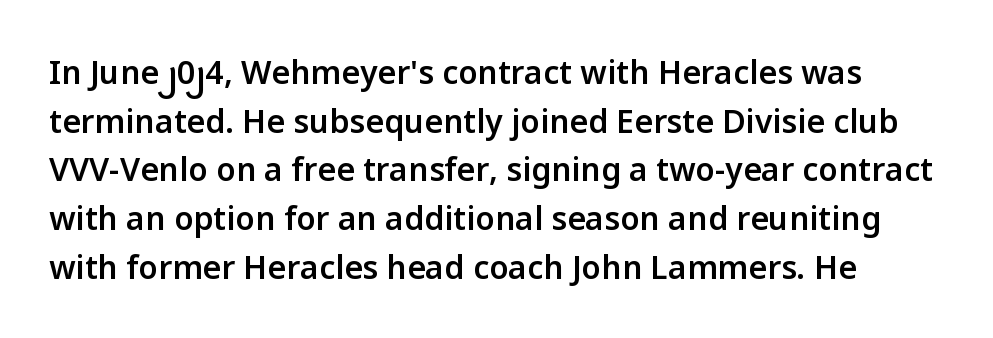
The image shows 32 px semibold sans-serif type, upright; set normal line spacing (1.52x), normal letter spacing, not underlined; low stroke contrast and a medium x-height.
